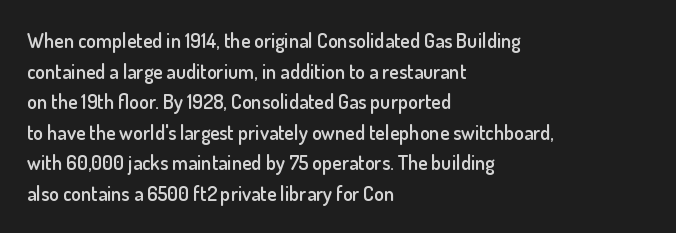
The image shows 20 px text type, upright; set left-aligned, normal line spacing (1.53x), normal letter spacing, not underlined.
